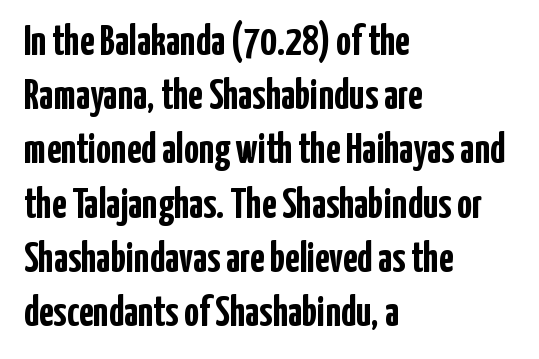
Q: Is the text bold? A: Yes.
Q: Is the text italic (slanted)? A: No, it is upright.
Q: Is the typeface a serif or a sans-serif typeface? A: Sans-serif.
Q: Is the text underlined? A: No.
Q: How is the paragraph aligned? A: Left-aligned.
Q: Is the spacing between letters normal or unusually wide? A: Normal.
Q: Is the spacing between lines tight, normal or loose? A: Normal.
Q: Width (condensed, normal, or wide)? A: Condensed.
Q: Stroke contrast? A: Low.
Q: x-height? A: Medium.
Q: Monospaced? A: No.
